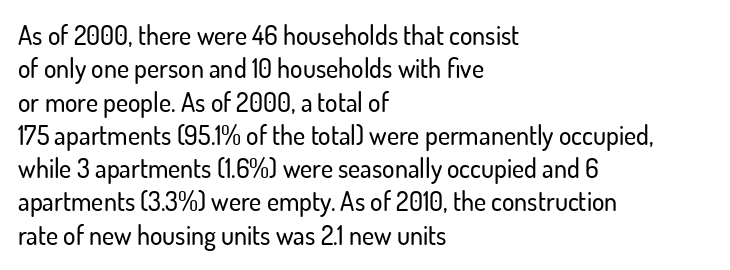
Beneath every word, the page is bare. Evenly set lines give the paragraph a standard silhouette. The compositor pushed each line to the left boundary. Spacing between characters is what you'd get straight out of the box. When letters stand straight like this, we call the style roman or upright.
